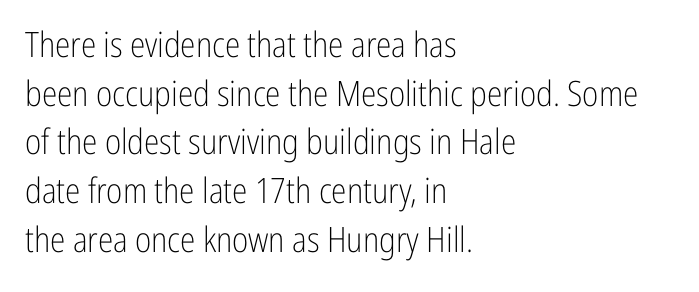
The image shows 35 px light, condensed sans-serif type, upright; set left-aligned, normal line spacing (1.39x), normal letter spacing, not underlined; low stroke contrast and a medium x-height.
